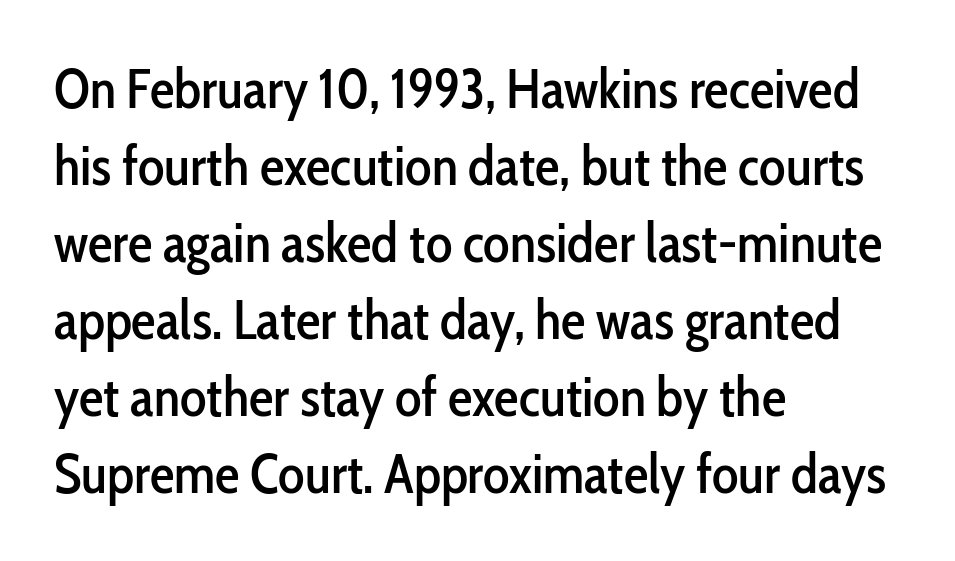
{"serif": "no", "italic": "no", "width": "condensed", "stroke_contrast": "low", "x_height": "medium", "monospaced": "no", "underline": "no", "align": "left", "line_spacing": "normal", "line_spacing_ratio": 1.4, "letter_spacing": "normal", "letter_spacing_em": 0.0, "glyph_px": 55}
